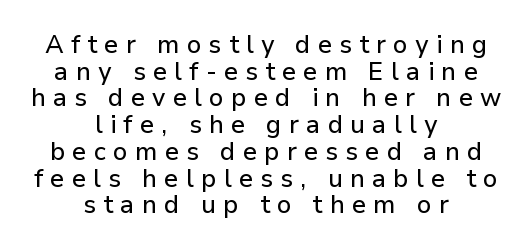
Q: Is the text italic (slanted)? A: No, it is upright.
Q: Is the text underlined? A: No.
Q: How is the paragraph aligned? A: Centered.
Q: Is the spacing between letters normal or unusually wide? A: Unusually wide.
Q: Is the spacing between lines tight, normal or loose? A: Tight.
